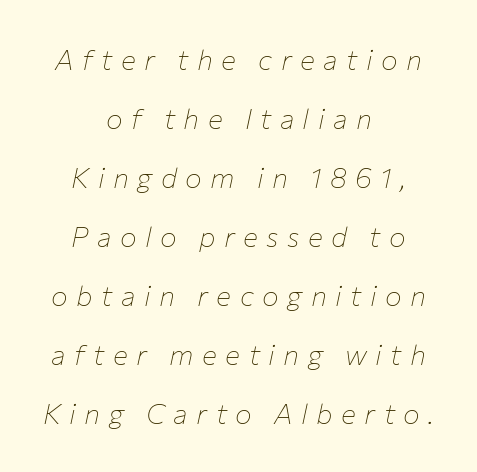
The typesetting does not lean heavy: it is not bold. Letters rest on an invisible, unmarked baseline. Note the varied advance widths — an 'i' is clearly narrower than an 'm'. The type is letterspaced generously, with wide tracking. The passage shown stacks its lines with a broad gap.
